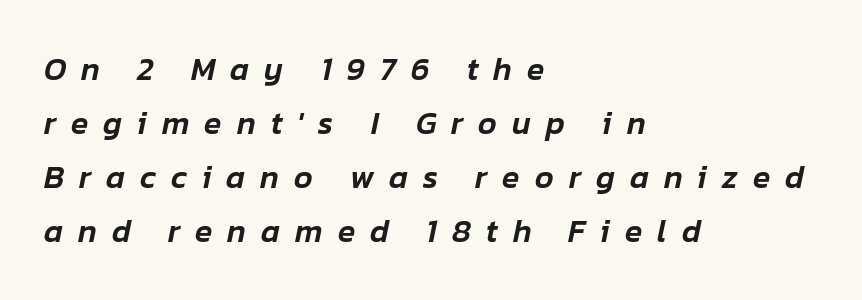
The image shows 32 px text type, italic (leaning right); set left-aligned, normal line spacing (1.69x), unusually wide letter spacing (+0.47 em), not underlined; low stroke contrast and a medium x-height.
